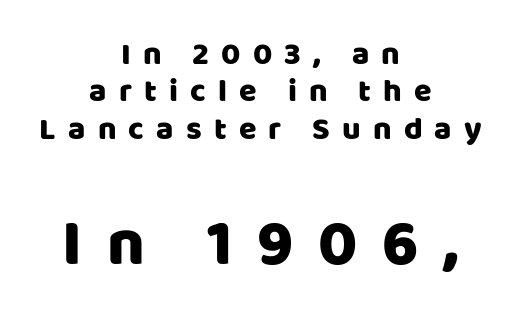
Q: Is the text italic (slanted)? A: No, it is upright.
Q: Is the typeface a serif or a sans-serif typeface? A: Sans-serif.
Q: Is the text underlined? A: No.
Q: How is the paragraph aligned? A: Centered.
Q: Is the spacing between letters normal or unusually wide? A: Unusually wide.
Q: Which block of text is set in a larger size, the first (top) or the second (bottom)? A: The second (bottom) one.
Q: Width (condensed, normal, or wide)? A: Normal.
Q: Stroke contrast? A: Low.
Q: x-height? A: Large.
Q: Monospaced? A: No.
